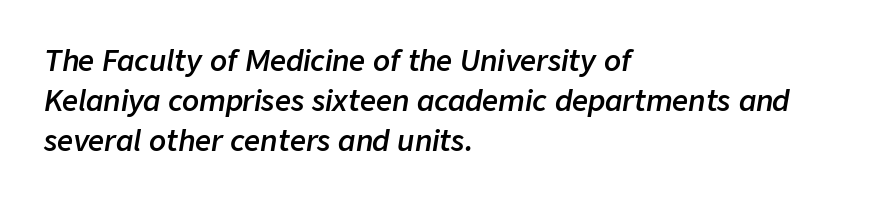
{"italic": "yes", "lean": "right", "slant_degrees": 9, "bold": "semi", "weight": "semibold", "width": "normal", "stroke_contrast": "low", "x_height": "medium", "monospaced": "no", "underline": "no", "align": "left", "line_spacing": "normal", "line_spacing_ratio": 1.42, "letter_spacing": "normal", "letter_spacing_em": 0.0, "glyph_px": 28}
